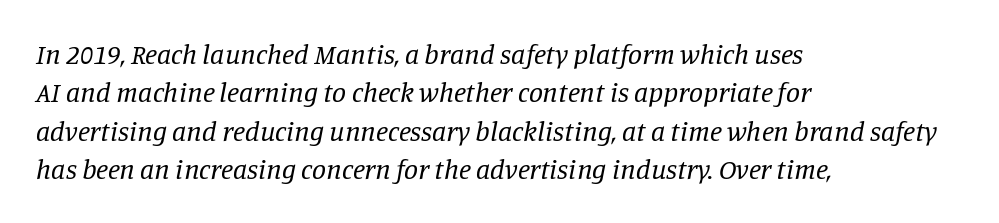
Q: Is the text bold? A: No.
Q: Is the text italic (slanted)? A: Yes, it leans right by about 11 degrees.
Q: Is the typeface a serif or a sans-serif typeface? A: Serif.
Q: Is the text underlined? A: No.
Q: How is the paragraph aligned? A: Left-aligned.
Q: Is the spacing between letters normal or unusually wide? A: Normal.
Q: Is the spacing between lines tight, normal or loose? A: Normal.
Q: Width (condensed, normal, or wide)? A: Normal.
Q: Stroke contrast? A: Low.
Q: x-height? A: Large.
Q: Monospaced? A: No.
